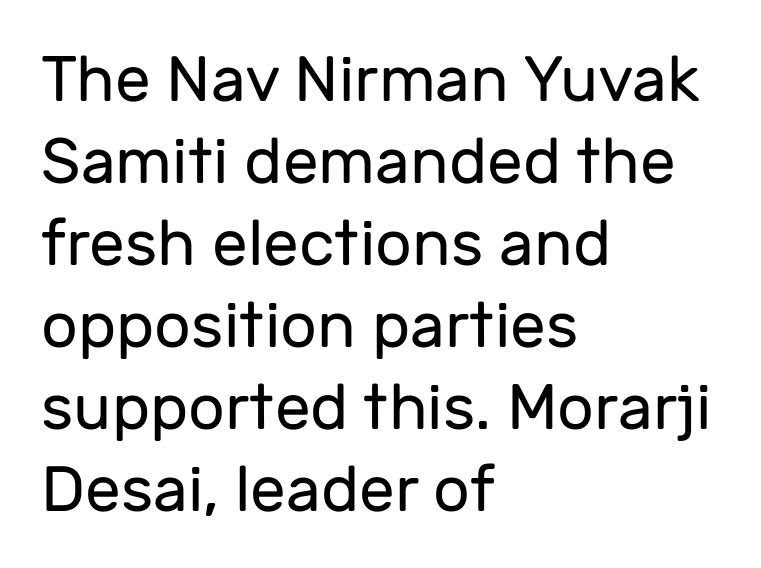
Type without underlining. Ink coverage per letter is moderate at most. Unlike a traditional serif, this face leaves its strokes unadorned. This sample uses plain, unmodified letter spacing. Do the letters lean? They stand straight. Is this a fixed-width face? No — the glyphs have proportional, varying widths.
